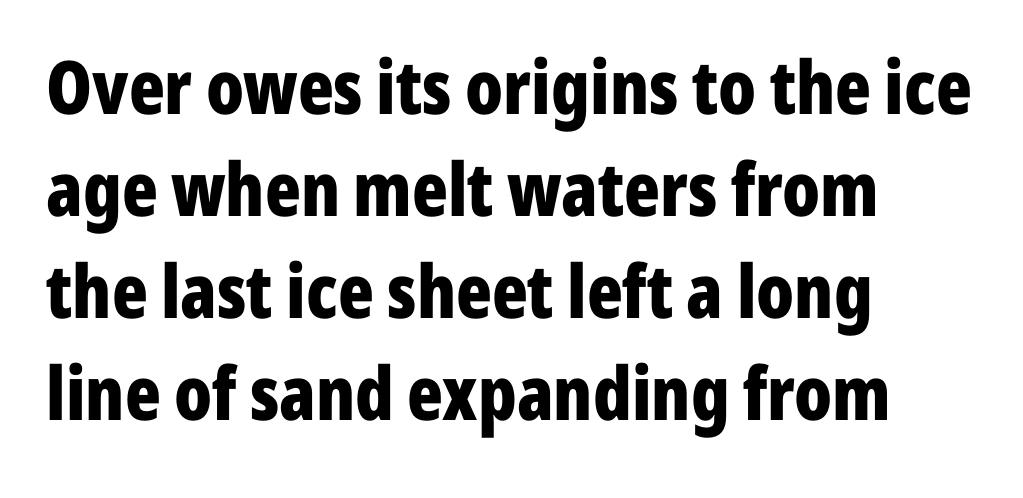
{"serif": "no", "italic": "no", "bold": "yes", "weight": "bold", "width": "condensed", "stroke_contrast": "low", "x_height": "medium", "monospaced": "no", "underline": "no", "align": "left", "line_spacing": "normal", "line_spacing_ratio": 1.38, "letter_spacing": "normal", "letter_spacing_em": 0.0, "glyph_px": 74}
